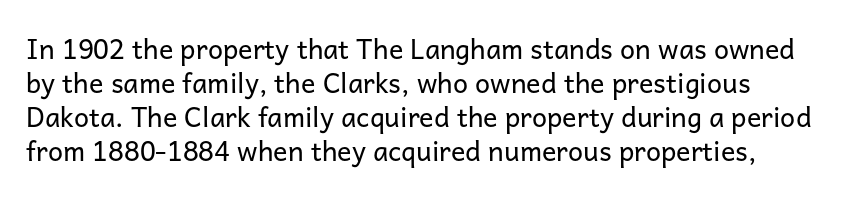
Q: Is the text bold? A: No.
Q: Is the text italic (slanted)? A: No, it is upright.
Q: Is the text underlined? A: No.
Q: Is the spacing between letters normal or unusually wide? A: Normal.
Q: Is the spacing between lines tight, normal or loose? A: Normal.
